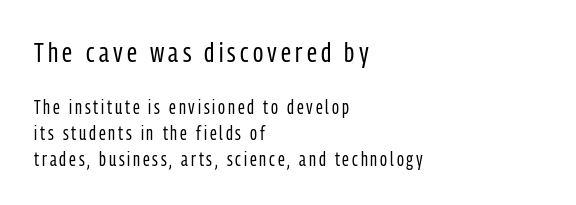
Do the characters align in a grid? No, the font is proportional. The passage shown stacks its lines at a standard gap. Is this a heavy cut? Hardly; it is regular or lighter. Every stem runs plumb, perpendicular to the baseline.
